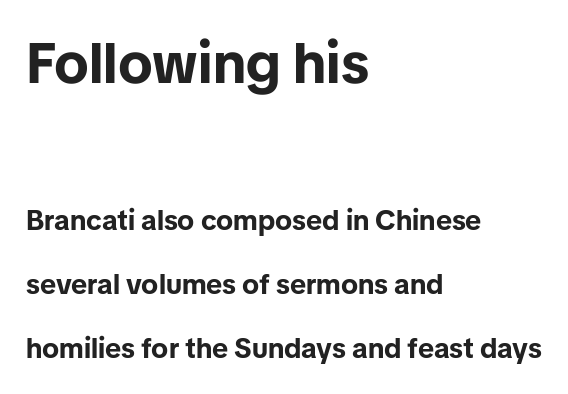
The image shows 57 px bold sans-serif type, upright; set left-aligned, loose line spacing (2.29x), normal letter spacing, not underlined; the first (top) block is 2.04x larger; low stroke contrast and a medium x-height.
